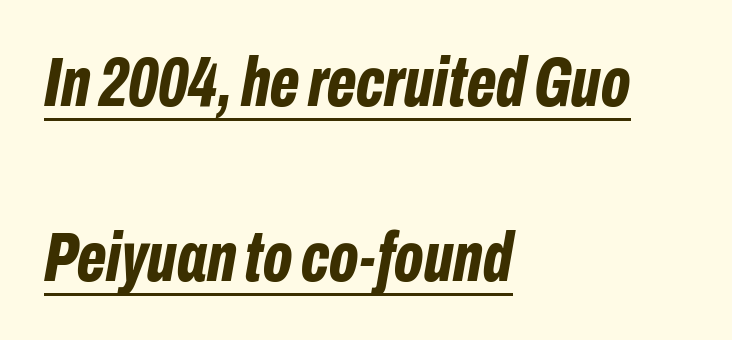
The image shows 70 px bold, condensed type, italic (leaning right); set left-aligned, loose line spacing (2.5x), normal letter spacing, underlined; low stroke contrast and a medium x-height.
